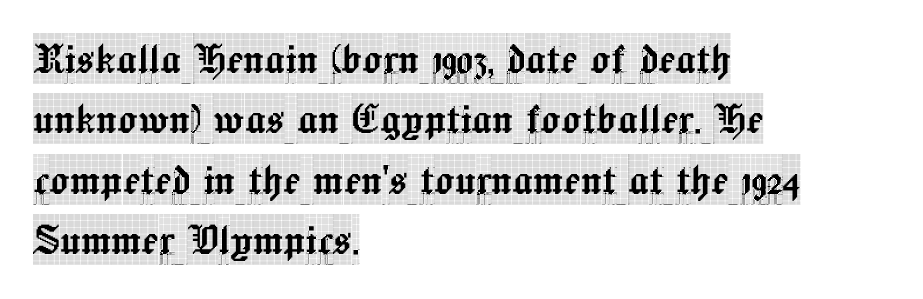
The image shows 50 px condensed serif type, upright; set left-aligned, line spacing 1.21x, normal letter spacing, not underlined; a large x-height.
